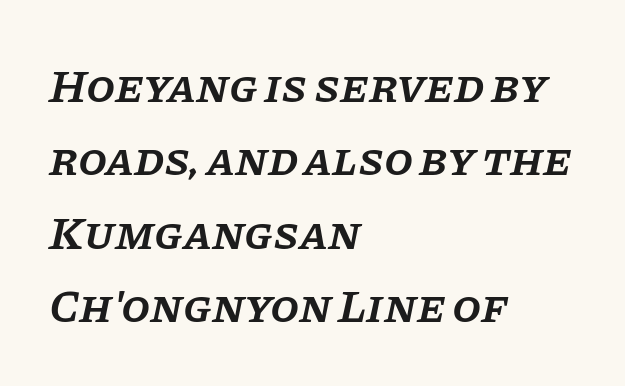
{"serif": "yes", "italic": "yes", "lean": "right", "slant_degrees": 11, "bold": "semi", "weight": "semibold", "width": "normal", "stroke_contrast": "low", "x_height": "large", "monospaced": "no", "underline": "no", "align": "left", "line_spacing": "normal", "line_spacing_ratio": 1.56, "letter_spacing": "normal", "letter_spacing_em": 0.0, "glyph_px": 47}
